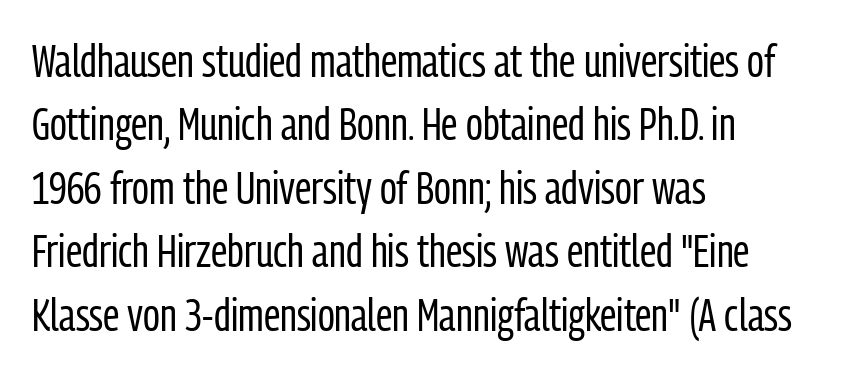
The image shows 46 px regular-weight, condensed sans-serif type, upright; set left-aligned, normal line spacing (1.38x), normal letter spacing, not underlined; low stroke contrast and a medium x-height.
